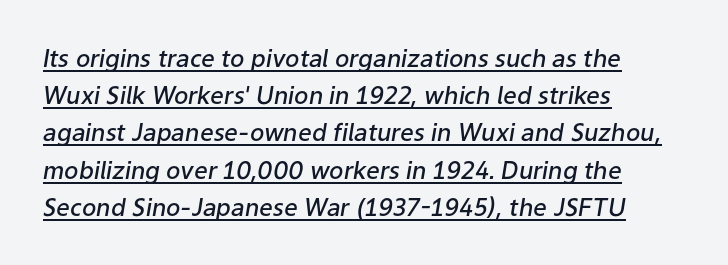
Q: Is the text bold? A: Semi-bold.
Q: Is the text italic (slanted)? A: Yes, it leans right by about 9 degrees.
Q: Is the text underlined? A: Yes.
Q: How is the paragraph aligned? A: Left-aligned.
Q: Is the spacing between letters normal or unusually wide? A: Normal.
Q: Is the spacing between lines tight, normal or loose? A: Normal.
